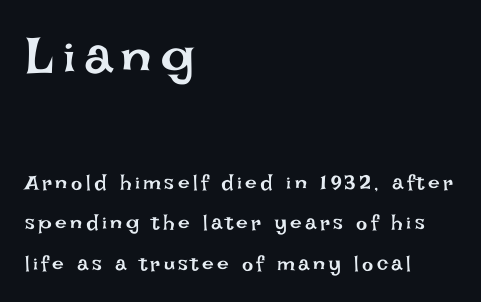
{"italic": "no", "bold": "no", "weight": "regular", "width": "normal", "stroke_contrast": "low", "x_height": "large", "monospaced": "no", "underline": "no", "align": "left", "line_spacing": "loose", "line_spacing_ratio": 1.93, "larger_block": "first", "size_ratio": 2.52, "glyph_px": 53}
